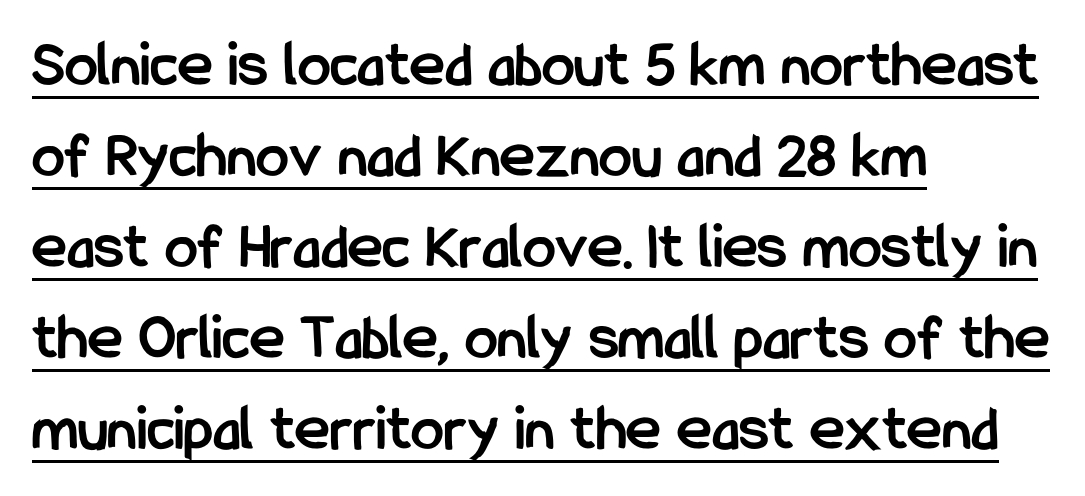
Serifs: no, the terminals of the letterforms are clean. The letters advance in unequal steps, a hallmark of proportional type. The lettering holds an erect, upright posture throughout. Summary of vertical rhythm: regular, with standard interline spacing. This sample carries an underscore along the baseline area. Leftover space on each line is placed entirely after the last word.
